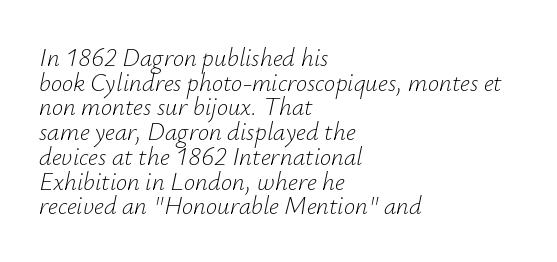
The image shows 25 px text type, italic (leaning right); set left-aligned, tight line spacing (0.99x), normal letter spacing, not underlined.
